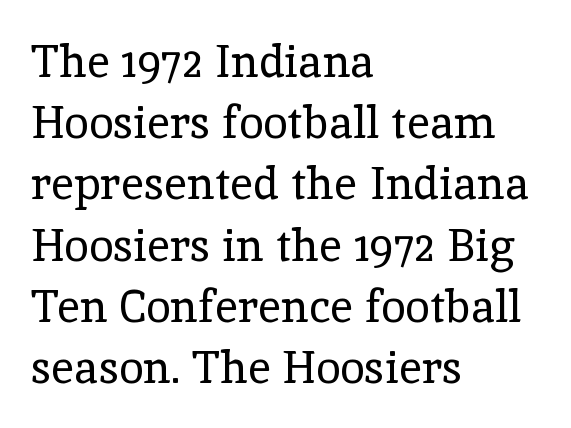
Q: Is the text bold? A: No.
Q: Is the text italic (slanted)? A: No, it is upright.
Q: Is the typeface a serif or a sans-serif typeface? A: Serif.
Q: Is the text underlined? A: No.
Q: How is the paragraph aligned? A: Left-aligned.
Q: Is the spacing between letters normal or unusually wide? A: Normal.
Q: Is the spacing between lines tight, normal or loose? A: Normal.
Q: Width (condensed, normal, or wide)? A: Normal.
Q: x-height? A: Medium.
Q: Monospaced? A: No.
